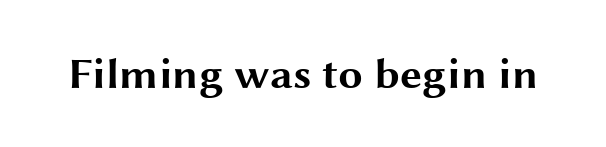
Q: Is the text bold? A: Yes.
Q: Is the text italic (slanted)? A: No, it is upright.
Q: Is the typeface a serif or a sans-serif typeface? A: Sans-serif.
Q: Is the text underlined? A: No.
Q: Is the spacing between letters normal or unusually wide? A: Normal.
Q: Width (condensed, normal, or wide)? A: Wide.
Q: Stroke contrast? A: Medium.
Q: x-height? A: Medium.
Q: Monospaced? A: No.
